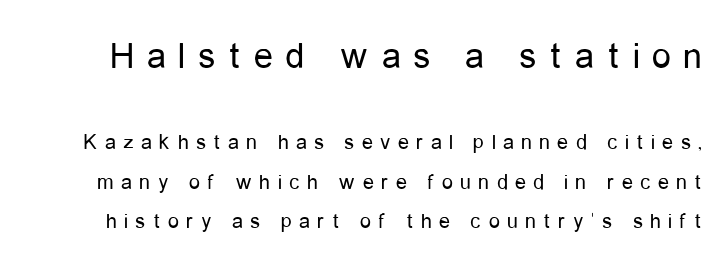
{"serif": "no", "italic": "no", "bold": "no", "weight": "regular", "width": "condensed", "stroke_contrast": "low", "x_height": "medium", "monospaced": "no", "underline": "no", "line_spacing_ratio": 1.79, "letter_spacing": "wide", "letter_spacing_em": 0.34, "larger_block": "first", "size_ratio": 1.73, "glyph_px": 38}
